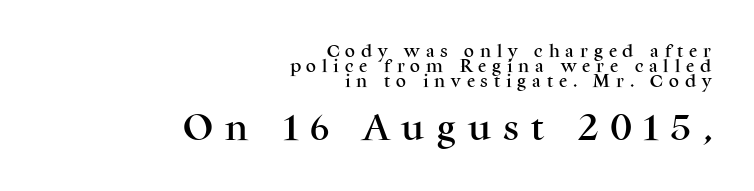
How would I describe the line gaps? Narrow and economical. The horizontal fit of the characters is loose and conspicuously gappy. Top chunk: small. Bottom chunk: large. These lines are rendered in a variable-pitch font. The lines in this sample share a right terminus and differ only in where they begin.
